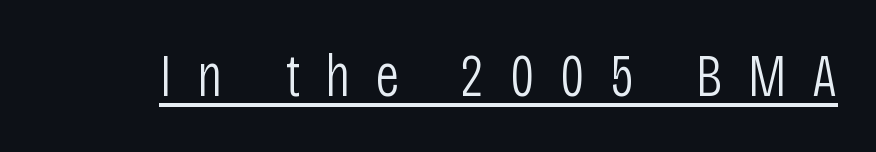
Look at the tracking — it's clearly loosened, letters drifting apart. Check where the strokes stop: nothing finishes them off — pure sans. Here the designer chose a conventional face with non-uniform glyph widths. This sample uses an upright cut, with every glyph sitting square on the baseline. A continuous stroke trails under the words, as in a hyperlink. The characters are drawn with everyday or finer stroke widths.
